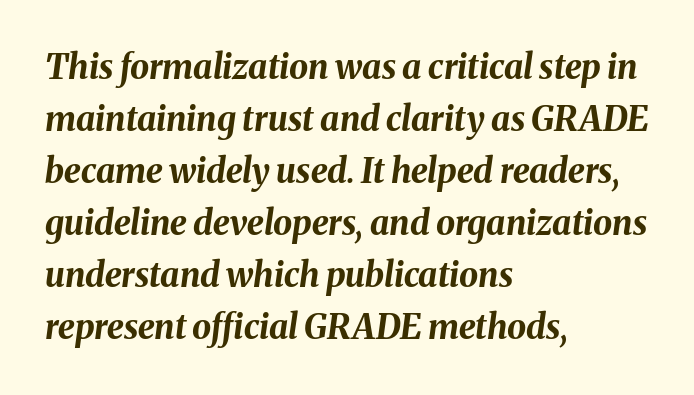
Q: Is the text bold? A: Yes.
Q: Is the text italic (slanted)? A: Yes, it leans right by about 8 degrees.
Q: Is the text underlined? A: No.
Q: How is the paragraph aligned? A: Left-aligned.
Q: Is the spacing between letters normal or unusually wide? A: Normal.
Q: Is the spacing between lines tight, normal or loose? A: Normal.
Q: Width (condensed, normal, or wide)? A: Normal.
Q: Stroke contrast? A: Medium.
Q: x-height? A: Medium.
Q: Monospaced? A: No.
